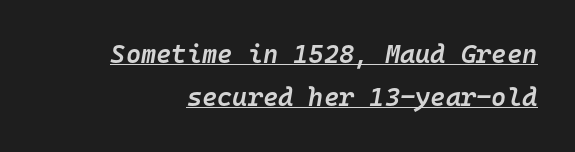
The image shows 26 px text type, italic (leaning right); set normal line spacing (1.67x), normal letter spacing, underlined.
